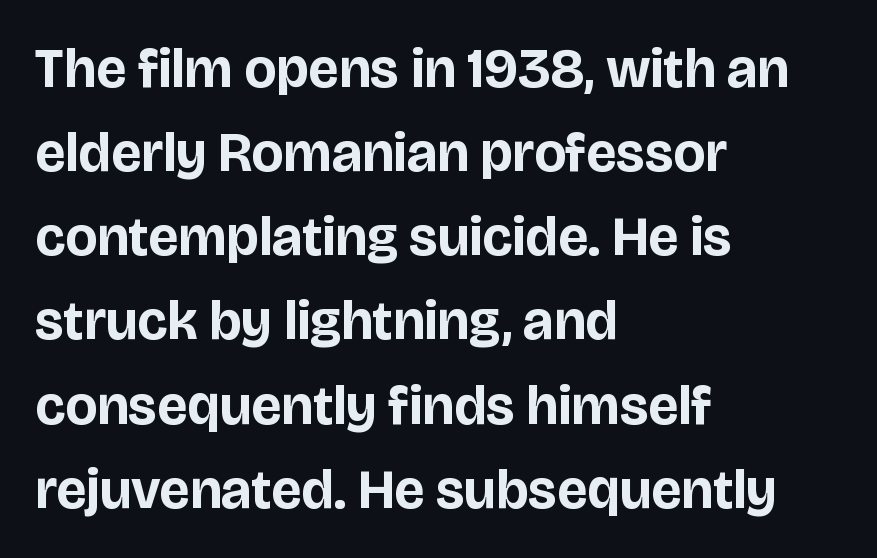
Q: Is the text bold? A: Yes.
Q: Is the text italic (slanted)? A: No, it is upright.
Q: Is the typeface a serif or a sans-serif typeface? A: Sans-serif.
Q: Is the text underlined? A: No.
Q: How is the paragraph aligned? A: Left-aligned.
Q: Is the spacing between letters normal or unusually wide? A: Normal.
Q: Is the spacing between lines tight, normal or loose? A: Normal.
Q: Width (condensed, normal, or wide)? A: Normal.
Q: Stroke contrast? A: Low.
Q: x-height? A: Large.
Q: Monospaced? A: No.
